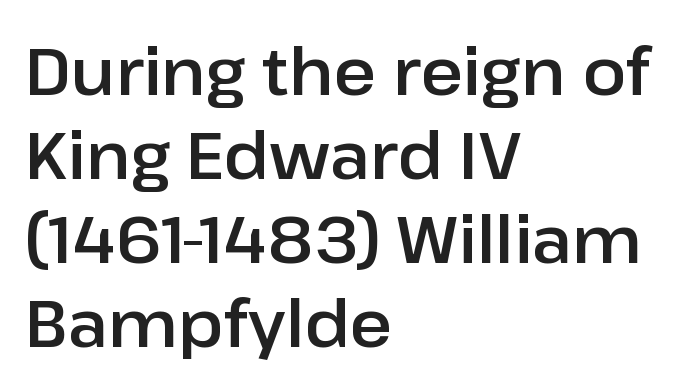
Vertical spacing — default. The letters sit at their default tracking, neither squeezed nor spread. The zone under the glyphs is completely vacant. Does the lettering tilt? It doesn't — this is upright. A sans-serif font was chosen for this passage.
